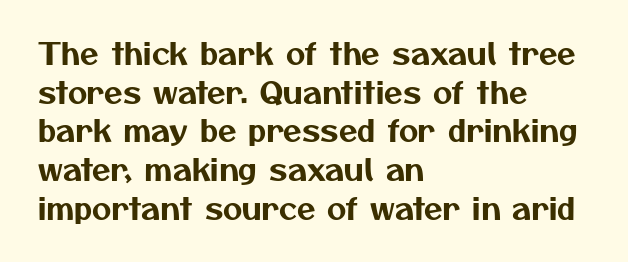
{"serif": "no", "width": "normal", "stroke_contrast": "medium", "x_height": "medium", "monospaced": "no", "underline": "no", "align": "left", "line_spacing": "normal", "line_spacing_ratio": 1.29, "letter_spacing": "normal", "letter_spacing_em": 0.0, "glyph_px": 30}
